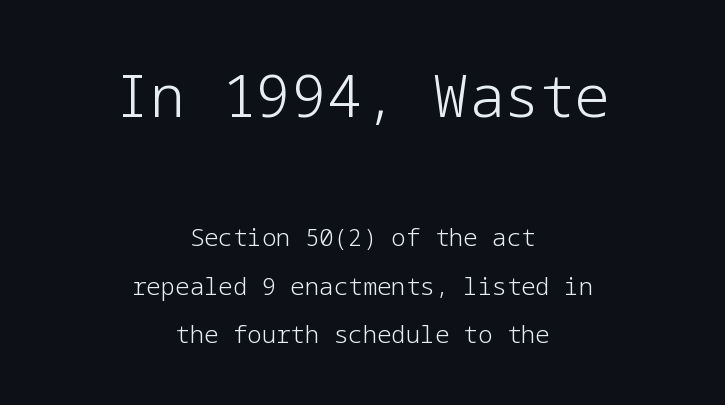
Q: Is the text bold? A: No.
Q: Is the text italic (slanted)? A: No, it is upright.
Q: Is the typeface a serif or a sans-serif typeface? A: Sans-serif.
Q: Is the text underlined? A: No.
Q: How is the paragraph aligned? A: Centered.
Q: Is the spacing between letters normal or unusually wide? A: Normal.
Q: Is the spacing between lines tight, normal or loose? A: Loose.
Q: Which block of text is set in a larger size, the first (top) or the second (bottom)? A: The first (top) one.
Q: Width (condensed, normal, or wide)? A: Normal.
Q: Stroke contrast? A: Low.
Q: x-height? A: Medium.
